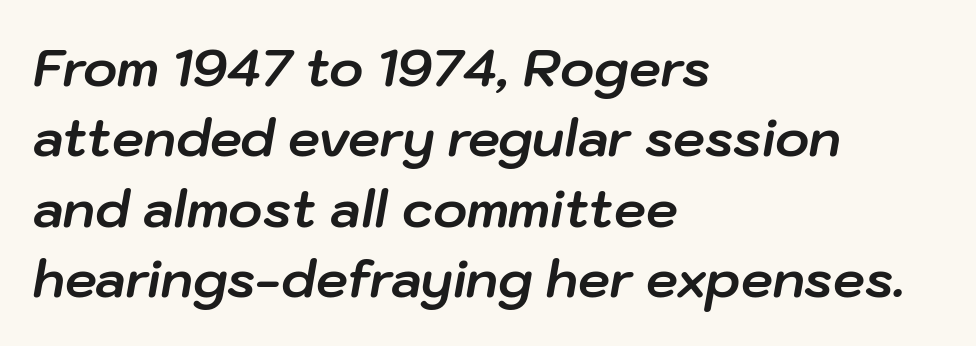
The image shows 51 px bold type, italic (leaning right); set left-aligned, normal line spacing (1.38x), normal letter spacing, not underlined; low stroke contrast and a medium x-height.
